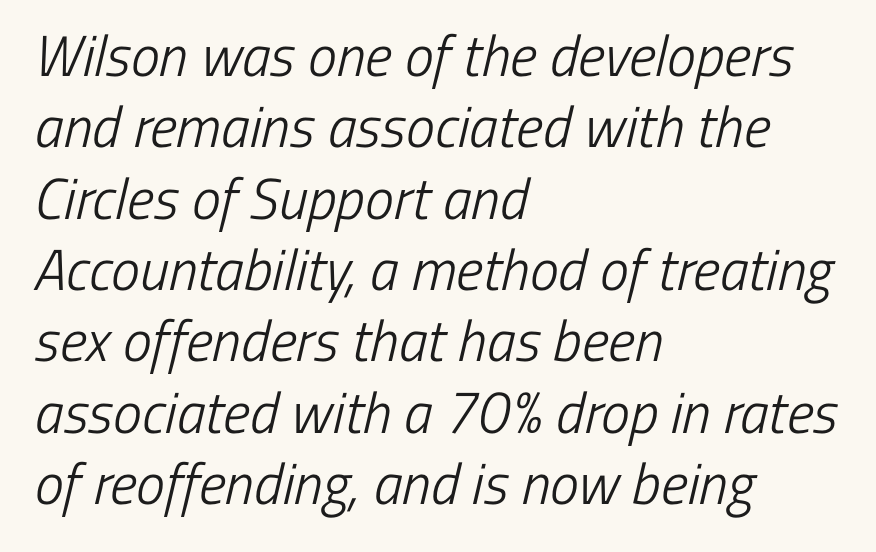
The image shows 58 px light, condensed sans-serif type; set left-aligned, line spacing 1.23x, normal letter spacing, not underlined; low stroke contrast and a medium x-height.
